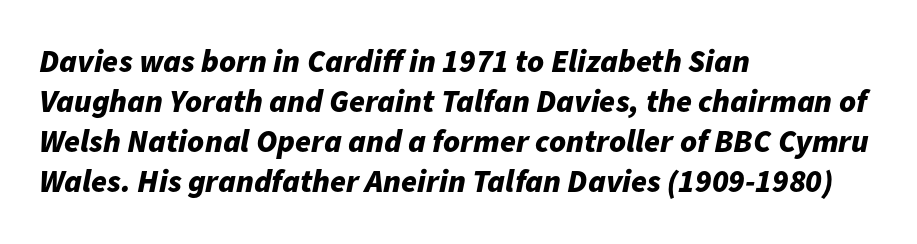
The typesetter chose a ragged-right arrangement here. The type is set solid horizontally, with unmodified tracking. This sample uses an oblique cut, with every glyph tilted off the vertical. Weight: bold.
